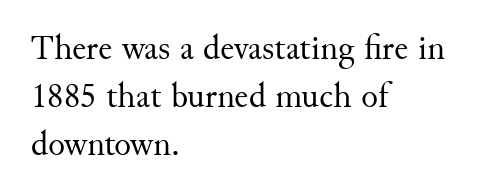
Regular leading. The specimen omits any rule beneath the text block's lines. Nothing heavy about these letters — not bold at all. Old-style or modern, the face here clearly has serifs. This rendering leaves character spacing at its baseline value. Is this a fixed-width face? No — the glyphs have proportional, varying widths.
